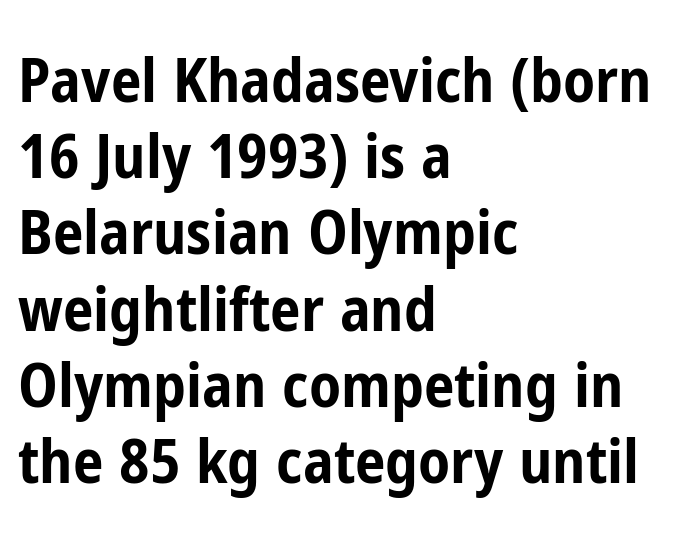
I'd call this a sans setting — the letters go barefoot. The letters advance in unequal steps, a hallmark of proportional type. I'd describe the lettering as bold — thick and assertive. Whoever set this chose a conventional vertical rhythm.
